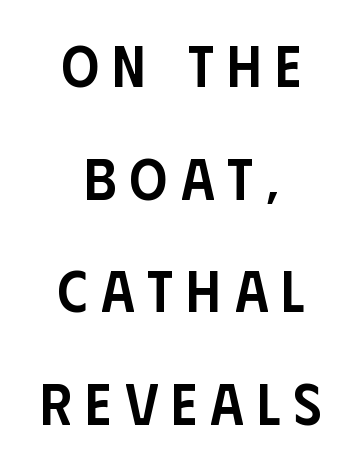
The image shows 59 px semibold, condensed sans-serif type, upright; set centered, loose line spacing (1.91x), unusually wide letter spacing (+0.23 em), not underlined; low stroke contrast and a large x-height.
